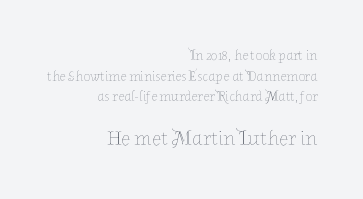
The image shows 21 px text type, upright; set right-aligned, normal line spacing (1.47x), normal letter spacing, not underlined; the second (bottom) block is 1.5x larger.
